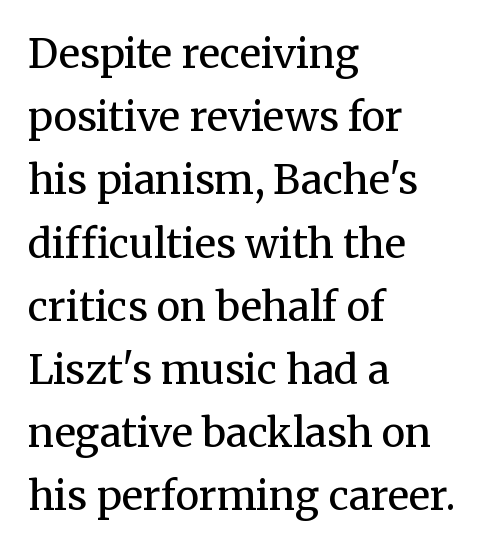
I'd call this a serif setting — the letters wear small feet. Every character sits straight up, as roman type does. Weight: regular or lighter. You could not count columns in this text — the font is proportionally spaced. The space beneath each line is pristine and unruled.
